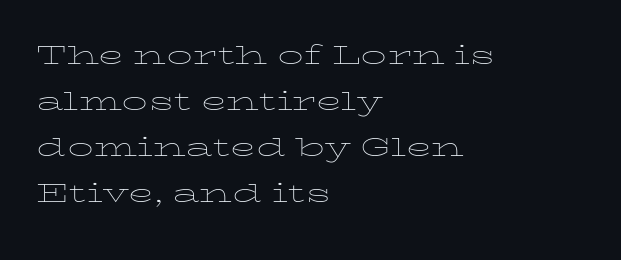
{"italic": "no", "bold": "no", "weight": "thin", "width": "wide", "stroke_contrast": "low", "x_height": "medium", "monospaced": "no", "underline": "no", "align": "left", "line_spacing": "normal", "line_spacing_ratio": 1.35, "letter_spacing": "normal", "letter_spacing_em": 0.0, "glyph_px": 34}
